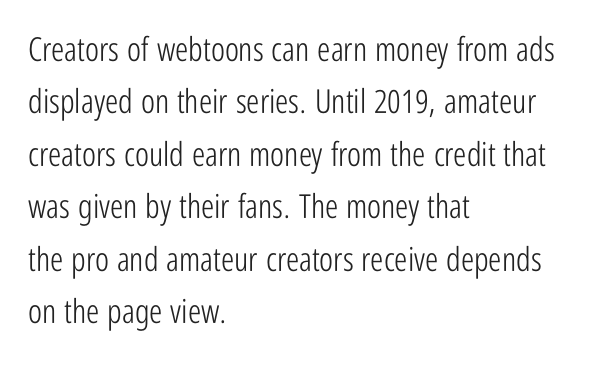
The image shows 33 px light, condensed sans-serif type, upright; set left-aligned, normal line spacing (1.59x), normal letter spacing, not underlined; low stroke contrast and a medium x-height.
